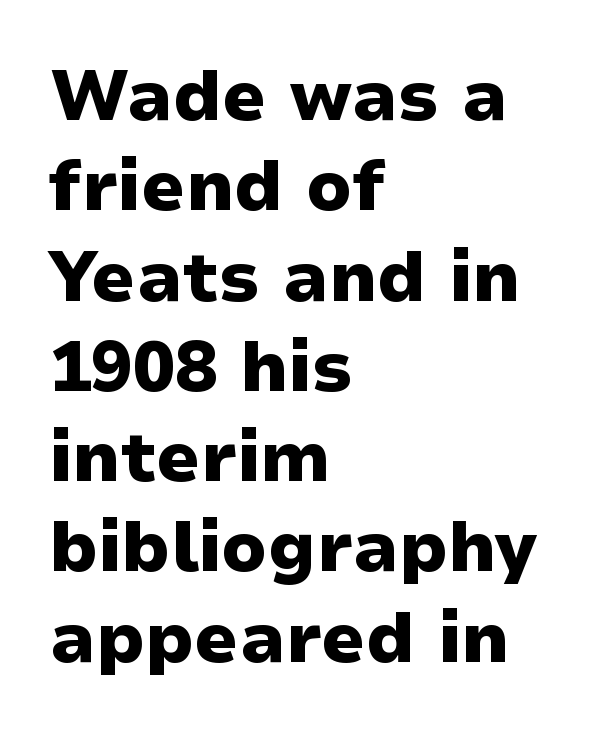
When letters stand straight like this, we call the style roman or upright. The specimen omits any rule beneath the text block's lines. The letterforms sit shoulder to shoulder at normal distance. Typesetter's note: full bold, strokes at maximum text heaviness. Each letter keeps its own natural width here, so spacing adapts to shape. The paragraph shown leans on its left margin.
